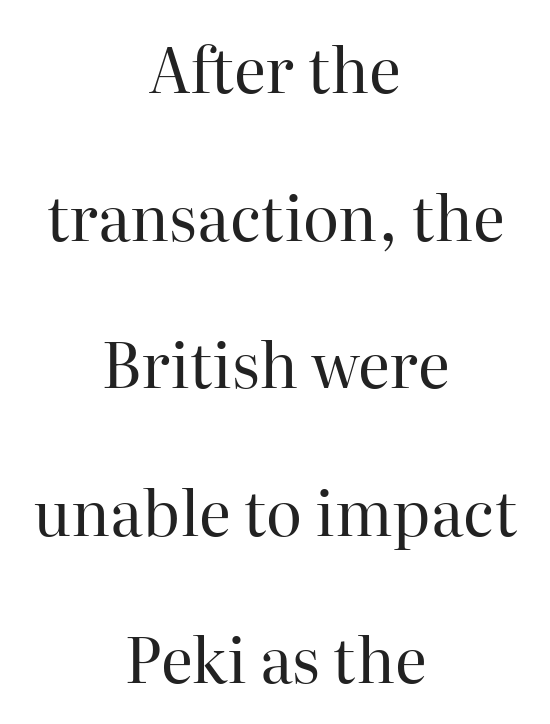
The rag falls on both sides of this text block equally. Stroke terminals: seriffed. The type sits square on the baseline with zero lean. Note the varied advance widths — an 'i' is clearly narrower than an 'm'. Weight class: somewhere from thin through regular.
